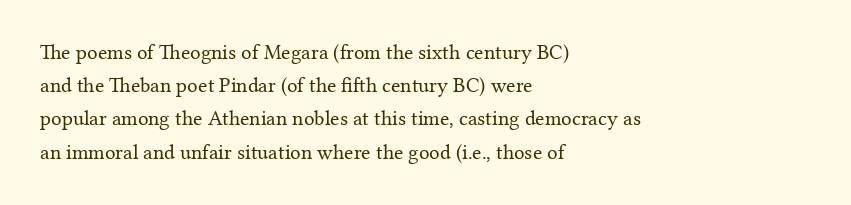
Q: Is the text bold? A: No.
Q: Is the text italic (slanted)? A: No, it is upright.
Q: Is the text underlined? A: No.
Q: How is the paragraph aligned? A: Left-aligned.
Q: Is the spacing between letters normal or unusually wide? A: Normal.
Q: Is the spacing between lines tight, normal or loose? A: Normal.
